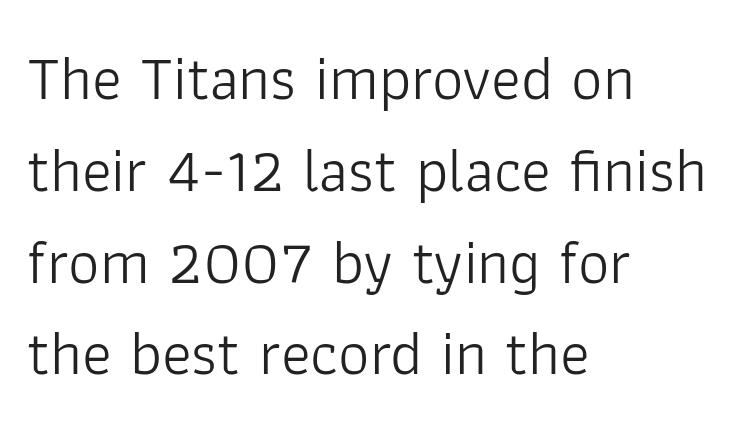
The image shows 62 px light sans-serif type, upright; set left-aligned, normal line spacing (1.48x), normal letter spacing, not underlined; low stroke contrast and a medium x-height.
